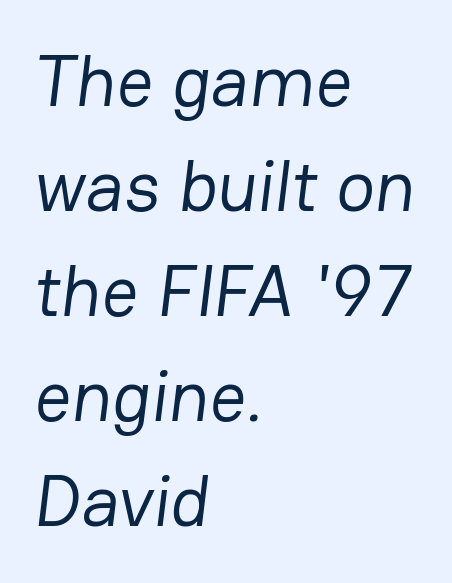
Letters rest on an invisible, unmarked baseline. The typeface chosen for these lines omits serifs. The line-height multiplier appears to be the usual default. Looks like regular typesetting: each glyph gets only the width it needs.
